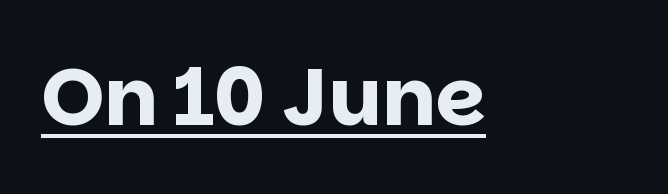
Q: Is the text bold? A: Yes.
Q: Is the text italic (slanted)? A: No, it is upright.
Q: Is the typeface a serif or a sans-serif typeface? A: Sans-serif.
Q: Is the text underlined? A: Yes.
Q: Is the spacing between letters normal or unusually wide? A: Normal.
Q: Width (condensed, normal, or wide)? A: Normal.
Q: Stroke contrast? A: Low.
Q: x-height? A: Large.
Q: Monospaced? A: No.
